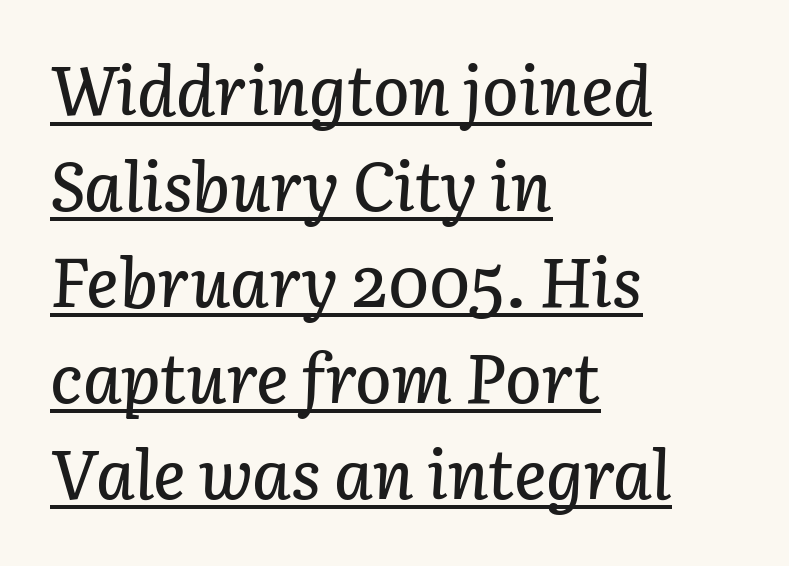
The image shows 68 px text type, italic (leaning right); set left-aligned, normal line spacing (1.41x), normal letter spacing, underlined; low stroke contrast and a medium x-height.
